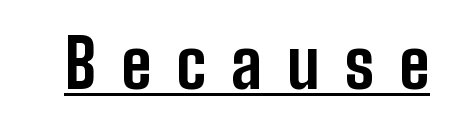
Pretty heavy lettering here — definitely bold. Ascenders rise straight up at ninety degrees. Honestly, the letter spacing is so wide it's the main thing you notice. A typesetter would call this proportional, since set widths differ per character. Letterform terminals end flat and unadorned throughout the passage. Emphasis is given by a line drawn under the lettering.
